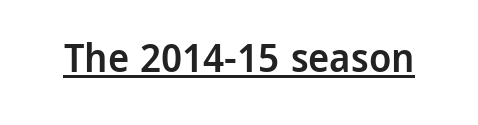
The image shows 40 px semibold sans-serif type, upright; set normal letter spacing, underlined; low stroke contrast and a medium x-height.
